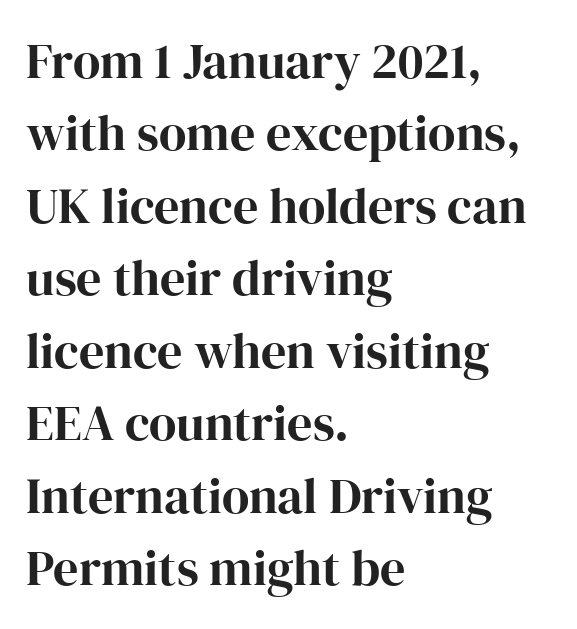
Notice how the passage keeps a crisp vertical edge on the left only. The rendering uses natural spacing where letterforms have individual widths. Short note: letters normally spaced. A typesetter would mark this as roman, not italic.
